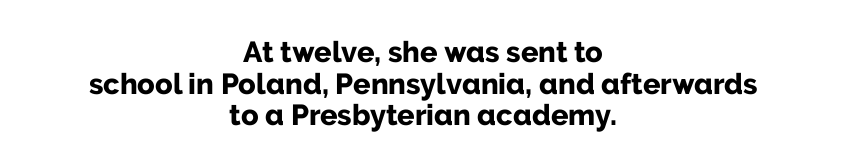
Q: Is the text bold? A: Yes.
Q: Is the text italic (slanted)? A: No, it is upright.
Q: Is the typeface a serif or a sans-serif typeface? A: Sans-serif.
Q: Is the text underlined? A: No.
Q: How is the paragraph aligned? A: Centered.
Q: Is the spacing between letters normal or unusually wide? A: Normal.
Q: Is the spacing between lines tight, normal or loose? A: Tight.
Q: Width (condensed, normal, or wide)? A: Normal.
Q: Stroke contrast? A: Low.
Q: x-height? A: Medium.
Q: Monospaced? A: No.
